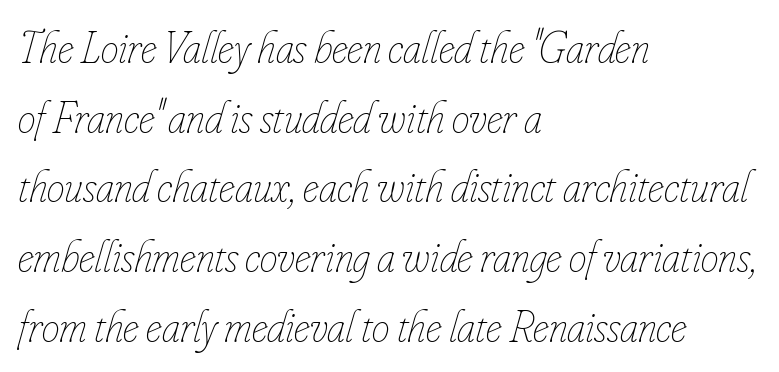
These lines are rendered in a variable-pitch font. The ragged edge is on the right, which tells us the setting is flush left. This is not heavy type; no bold has been used. If you measured baseline to baseline, you'd find a middling distance. Students, note that the glyphs here touch the page at normal intervals.
